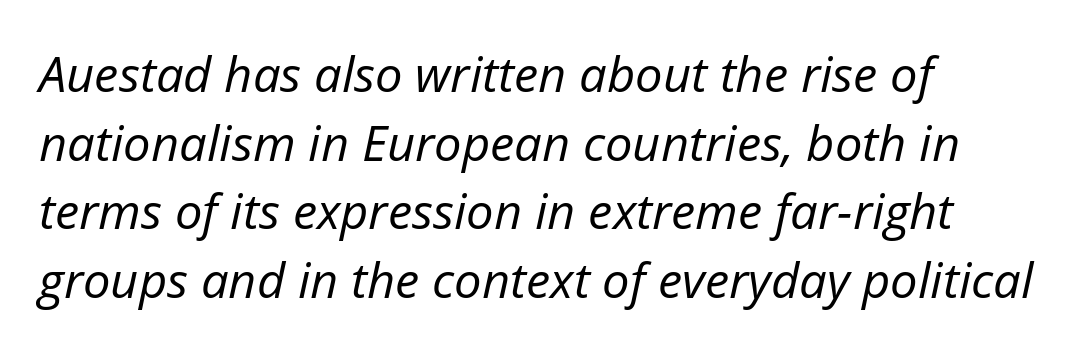
All the whitespace from short lines collects on the right. The font's italic variant was chosen for this text. The space between consecutive lines is moderate. The baseline area is clear. Here the glyphs are tracked normally, forming tight word shapes. Stems here are at most as thick as an everyday book face.
